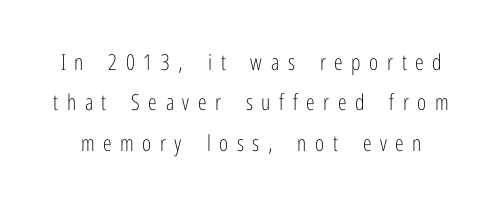
This rendering widens character spacing well past its baseline value. Heft: none added — not bold. The glyphs are unaccompanied by any horizontal stroke below them. The font's upright variant was chosen for this text.
